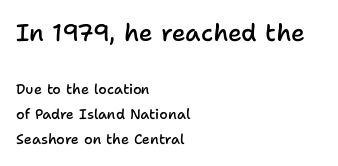
The image shows 24 px text type, upright; set left-aligned, line spacing 1.81x, normal letter spacing, not underlined; the first (top) block is 1.71x larger.
